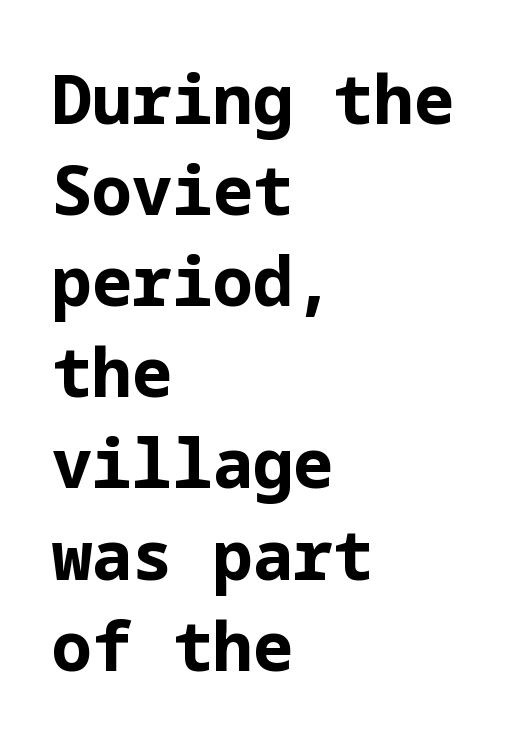
{"serif": "no", "italic": "no", "bold": "yes", "weight": "bold", "width": "normal", "stroke_contrast": "low", "x_height": "medium", "underline": "no", "align": "left", "line_spacing": "normal", "line_spacing_ratio": 1.36, "letter_spacing": "normal", "letter_spacing_em": 0.0, "glyph_px": 67}
